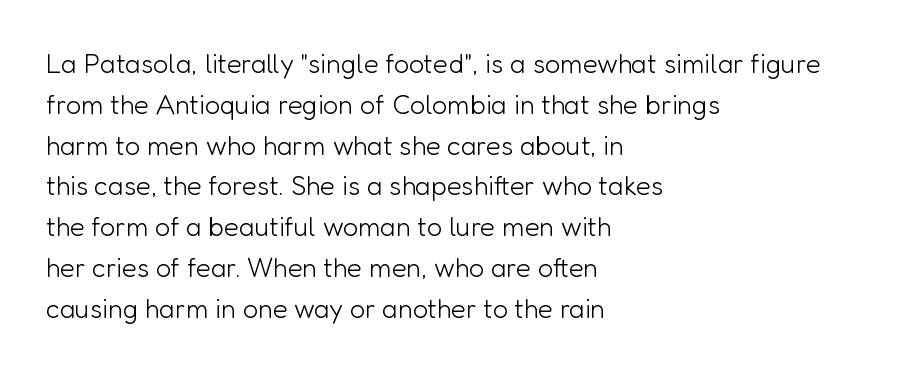
The passage shown stacks its lines at a standard gap. Plain, unruled lines of type. Summary of weight: not heavy and not bold. The rendering keeps characters at their native spacing. Notice how the stems are strictly vertical — no italics here.
